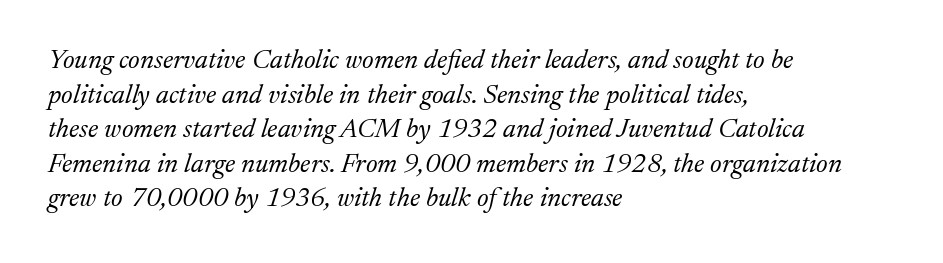
The image shows 27 px text type, italic (leaning right); set left-aligned, normal line spacing (1.28x), normal letter spacing, not underlined.
